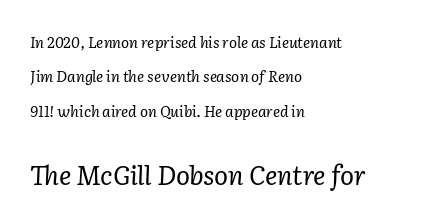
The block of text is sparse from top to bottom, with ample space between rows. These lines keep a tight, regular rhythm from letter to letter. Visually the block forms a straight wall on the left and a jagged coastline on the right. Anything drawn beneath the words? Only blank space.
